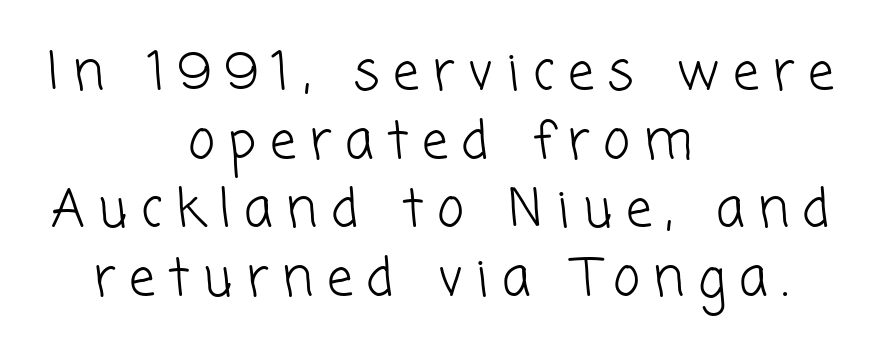
The image shows 52 px light sans-serif type; set centered, normal line spacing (1.32x), unusually wide letter spacing (+0.26 em), not underlined; low stroke contrast and a medium x-height.
